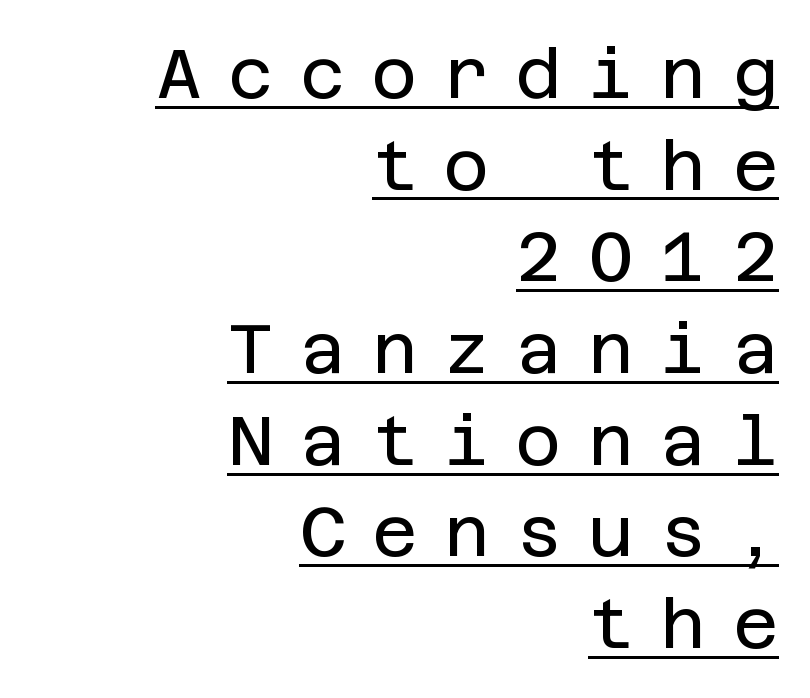
{"serif": "no", "italic": "no", "bold": "no", "weight": "regular", "width": "normal", "stroke_contrast": "low", "x_height": "large", "underline": "yes", "align": "right", "line_spacing": "normal", "line_spacing_ratio": 1.31, "letter_spacing": "wide", "letter_spacing_em": 0.38, "glyph_px": 70}
